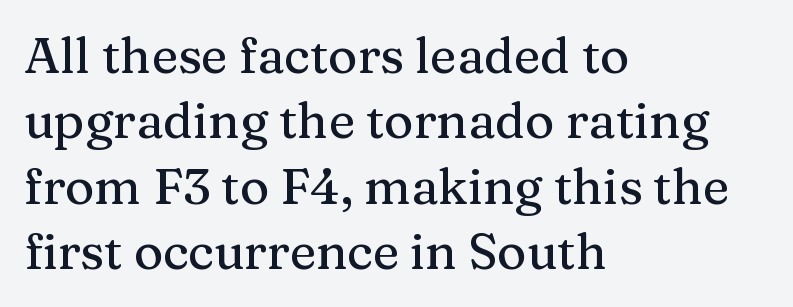
{"serif": "yes", "italic": "no", "width": "normal", "stroke_contrast": "medium", "x_height": "medium", "monospaced": "no", "underline": "no", "align": "left", "line_spacing": "normal", "line_spacing_ratio": 1.31, "letter_spacing": "normal", "letter_spacing_em": 0.0, "glyph_px": 50}
